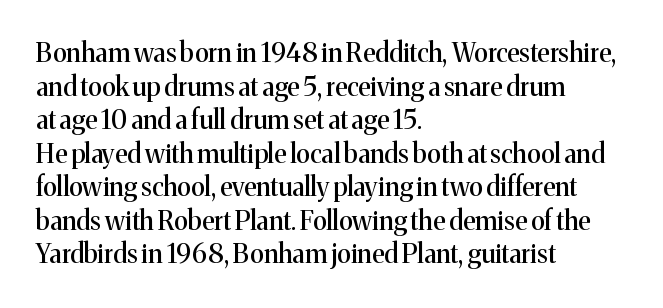
The image shows 26 px text type, upright; set left-aligned, normal line spacing (1.29x), normal letter spacing, not underlined.
